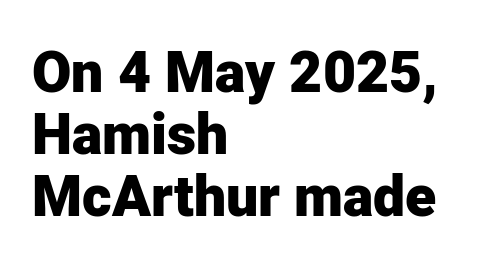
{"serif": "no", "italic": "no", "bold": "yes", "weight": "heavy", "width": "normal", "stroke_contrast": "low", "x_height": "medium", "monospaced": "no", "underline": "no", "align": "left", "line_spacing": "tight", "line_spacing_ratio": 1.09, "letter_spacing": "normal", "letter_spacing_em": 0.0, "glyph_px": 57}
